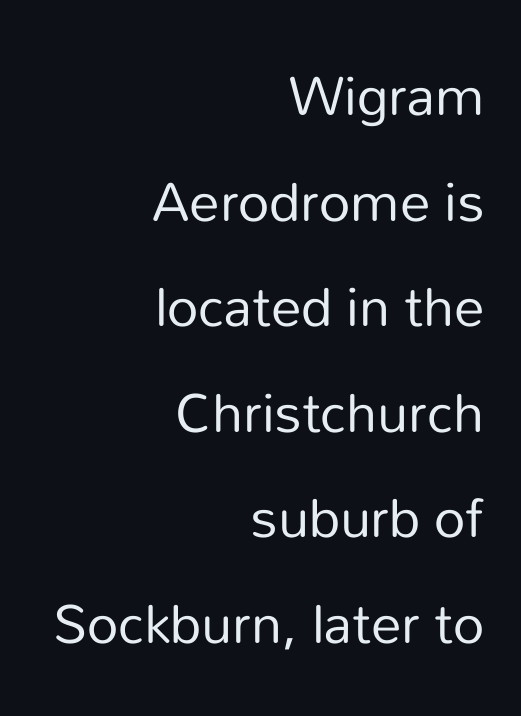
The image shows 61 px regular-weight sans-serif type, upright; set right-aligned, line spacing 1.73x, normal letter spacing, not underlined; low stroke contrast and a medium x-height.
